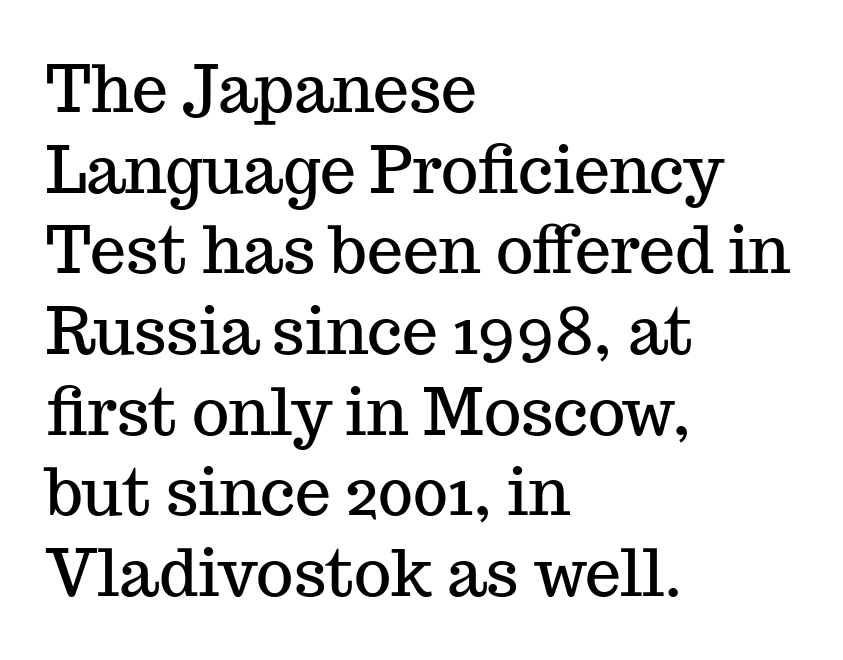
Q: Is the text italic (slanted)? A: No, it is upright.
Q: Is the typeface a serif or a sans-serif typeface? A: Serif.
Q: Is the text underlined? A: No.
Q: How is the paragraph aligned? A: Left-aligned.
Q: Is the spacing between letters normal or unusually wide? A: Normal.
Q: Is the spacing between lines tight, normal or loose? A: Normal.
Q: Width (condensed, normal, or wide)? A: Normal.
Q: Stroke contrast? A: Medium.
Q: x-height? A: Medium.
Q: Monospaced? A: No.
